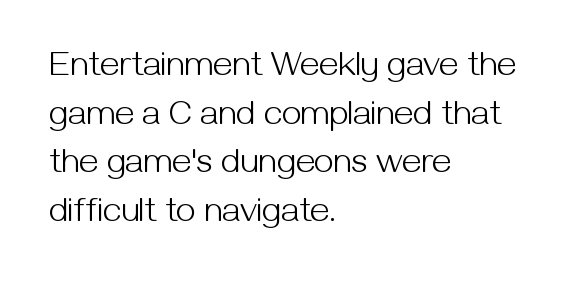
Q: Is the text bold? A: No.
Q: Is the text italic (slanted)? A: No, it is upright.
Q: Is the typeface a serif or a sans-serif typeface? A: Sans-serif.
Q: Is the text underlined? A: No.
Q: How is the paragraph aligned? A: Left-aligned.
Q: Is the spacing between letters normal or unusually wide? A: Normal.
Q: Is the spacing between lines tight, normal or loose? A: Normal.
Q: Width (condensed, normal, or wide)? A: Normal.
Q: Stroke contrast? A: Medium.
Q: x-height? A: Medium.
Q: Monospaced? A: No.
